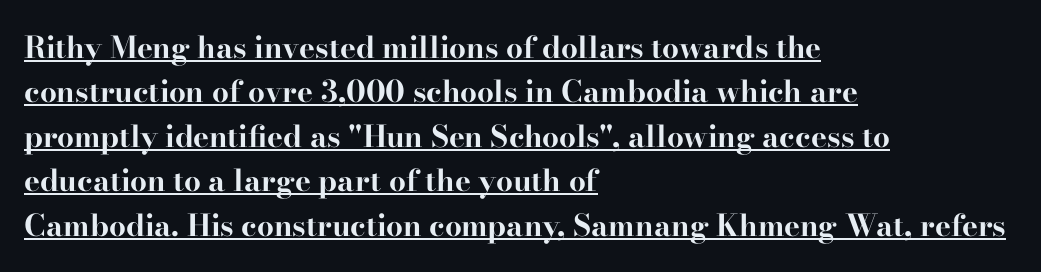
{"serif": "yes", "italic": "no", "bold": "yes", "weight": "bold", "width": "wide", "stroke_contrast": "high", "x_height": "small", "monospaced": "no", "underline": "yes", "align": "left", "line_spacing": "normal", "line_spacing_ratio": 1.48, "letter_spacing": "normal", "letter_spacing_em": 0.0, "glyph_px": 30}
